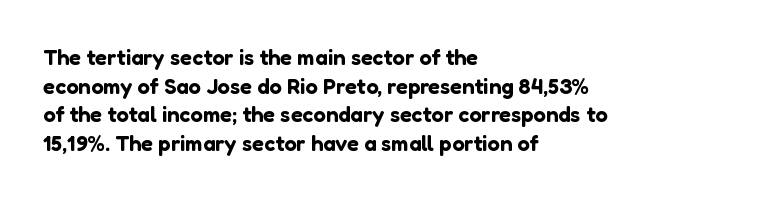
The image shows 22 px text type, upright; set left-aligned, normal line spacing (1.3x), normal letter spacing, not underlined.
